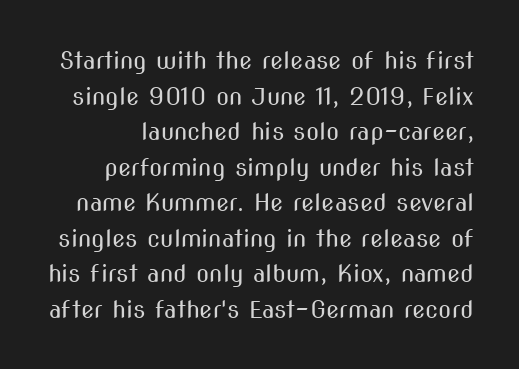
This is the regular roman posture of the typeface. Is this a heavy cut? Hardly; it is regular or lighter. Students, observe: this is what conventionally led text looks like. Letters rest on an invisible, unmarked baseline.
